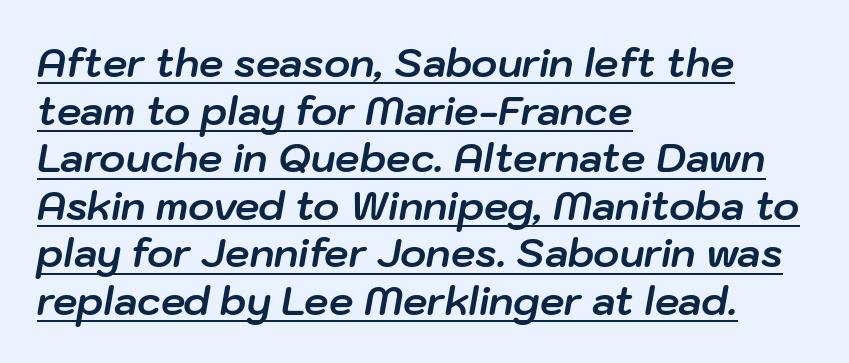
You could not count columns in this text — the font is proportionally spaced. You'd pick this weight for a headline — it's a proper bold. The specimen reads as italic at a glance. In terms of letterspacing, this is plain default setting.
